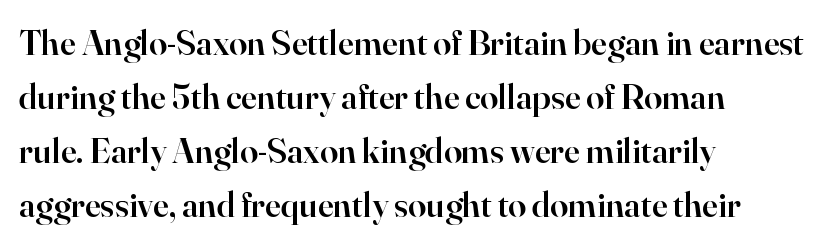
Q: Is the text bold? A: Semi-bold.
Q: Is the text italic (slanted)? A: No, it is upright.
Q: Is the typeface a serif or a sans-serif typeface? A: Serif.
Q: Is the text underlined? A: No.
Q: How is the paragraph aligned? A: Left-aligned.
Q: Is the spacing between letters normal or unusually wide? A: Normal.
Q: Is the spacing between lines tight, normal or loose? A: Normal.
Q: Width (condensed, normal, or wide)? A: Normal.
Q: Stroke contrast? A: High.
Q: x-height? A: Small.
Q: Monospaced? A: No.
